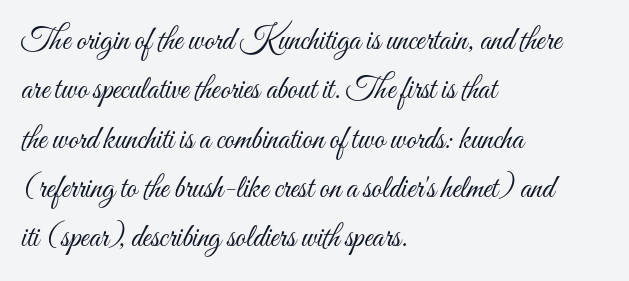
Q: Is the text bold? A: No.
Q: Is the text italic (slanted)? A: Yes.
Q: Is the text underlined? A: No.
Q: How is the paragraph aligned? A: Left-aligned.
Q: Is the spacing between letters normal or unusually wide? A: Normal.
Q: Is the spacing between lines tight, normal or loose? A: Normal.
Q: Width (condensed, normal, or wide)? A: Condensed.
Q: Stroke contrast? A: Medium.
Q: x-height? A: Small.
Q: Monospaced? A: No.
